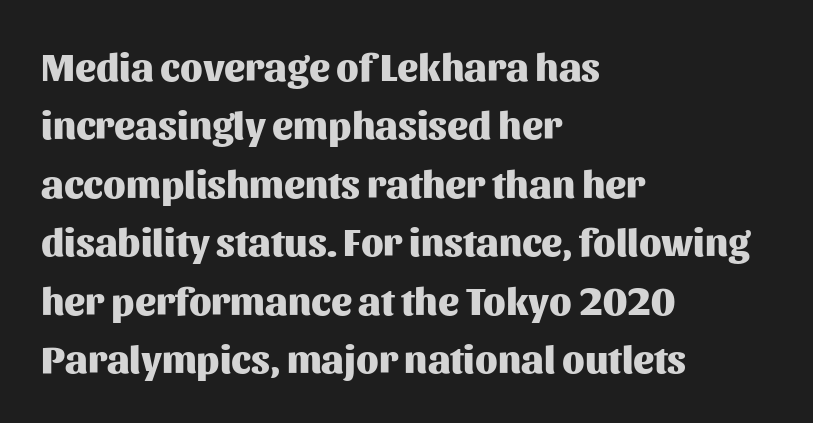
Q: Is the text bold? A: Yes.
Q: Is the text italic (slanted)? A: No, it is upright.
Q: Is the typeface a serif or a sans-serif typeface? A: Sans-serif.
Q: Is the text underlined? A: No.
Q: How is the paragraph aligned? A: Left-aligned.
Q: Is the spacing between letters normal or unusually wide? A: Normal.
Q: Is the spacing between lines tight, normal or loose? A: Normal.
Q: Width (condensed, normal, or wide)? A: Normal.
Q: Stroke contrast? A: Medium.
Q: x-height? A: Medium.
Q: Monospaced? A: No.
